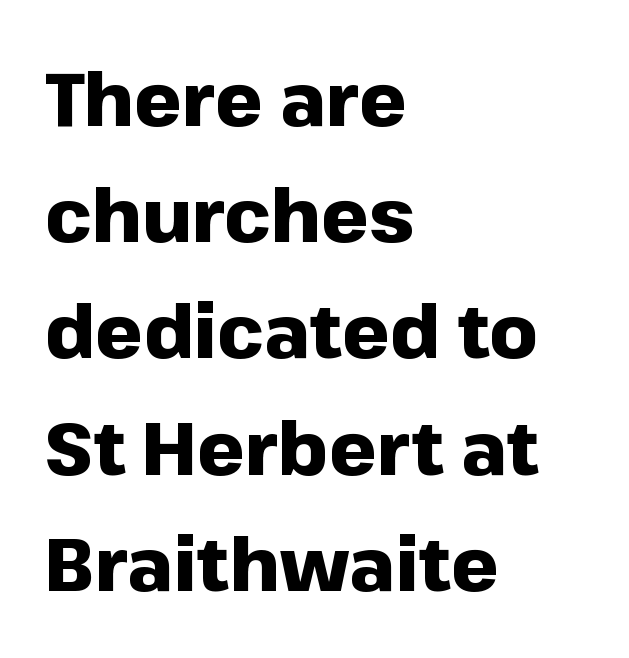
Q: Is the text bold? A: Yes.
Q: Is the text italic (slanted)? A: No, it is upright.
Q: Is the typeface a serif or a sans-serif typeface? A: Sans-serif.
Q: Is the text underlined? A: No.
Q: How is the paragraph aligned? A: Left-aligned.
Q: Is the spacing between letters normal or unusually wide? A: Normal.
Q: Is the spacing between lines tight, normal or loose? A: Normal.
Q: Width (condensed, normal, or wide)? A: Normal.
Q: Stroke contrast? A: Low.
Q: x-height? A: Medium.
Q: Monospaced? A: No.
